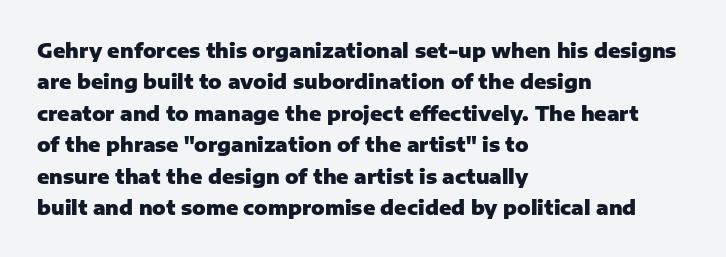
Q: Is the text bold? A: Yes.
Q: Is the text italic (slanted)? A: No, it is upright.
Q: Is the text underlined? A: No.
Q: How is the paragraph aligned? A: Left-aligned.
Q: Is the spacing between letters normal or unusually wide? A: Normal.
Q: Is the spacing between lines tight, normal or loose? A: Normal.
